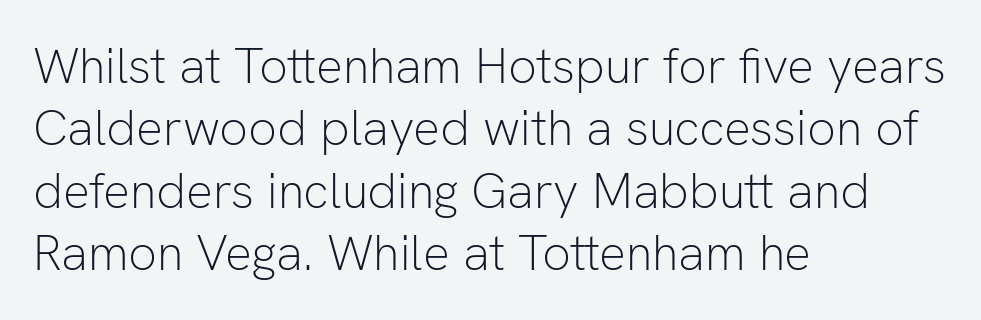
Tracking value appears to be zero — textbook default spacing. These lines sit exactly where default settings would place them. The strip under each line holds only bare page. Note the varied advance widths — an 'i' is clearly narrower than an 'm'. No italicization has been applied; the sample stays upright. No feet cap the strokes, marking this as sans-serif type.
